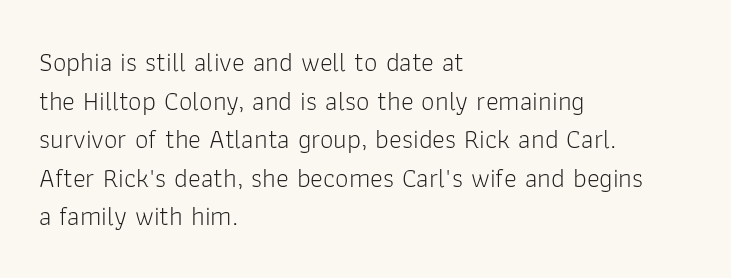
Q: Is the text bold? A: No.
Q: Is the text italic (slanted)? A: No, it is upright.
Q: Is the text underlined? A: No.
Q: How is the paragraph aligned? A: Left-aligned.
Q: Is the spacing between letters normal or unusually wide? A: Normal.
Q: Is the spacing between lines tight, normal or loose? A: Normal.
